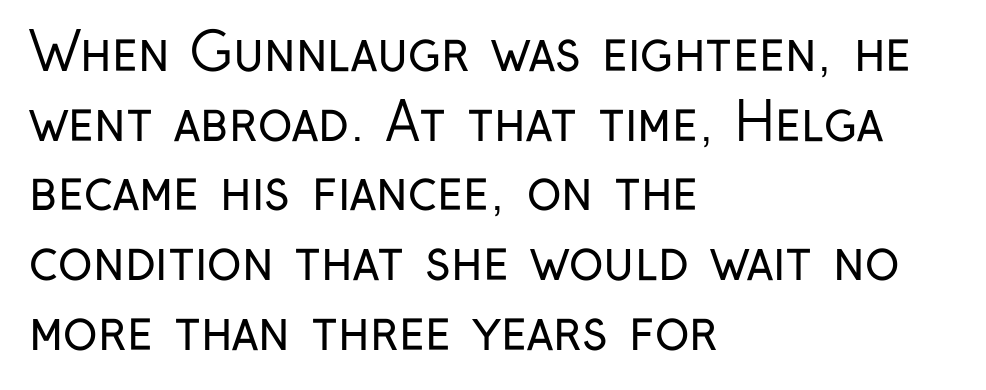
Q: Is the text bold? A: No.
Q: Is the text italic (slanted)? A: No, it is upright.
Q: Is the typeface a serif or a sans-serif typeface? A: Sans-serif.
Q: Is the text underlined? A: No.
Q: How is the paragraph aligned? A: Left-aligned.
Q: Is the spacing between letters normal or unusually wide? A: Normal.
Q: Is the spacing between lines tight, normal or loose? A: Normal.
Q: Width (condensed, normal, or wide)? A: Condensed.
Q: Stroke contrast? A: Low.
Q: x-height? A: Medium.
Q: Monospaced? A: No.
